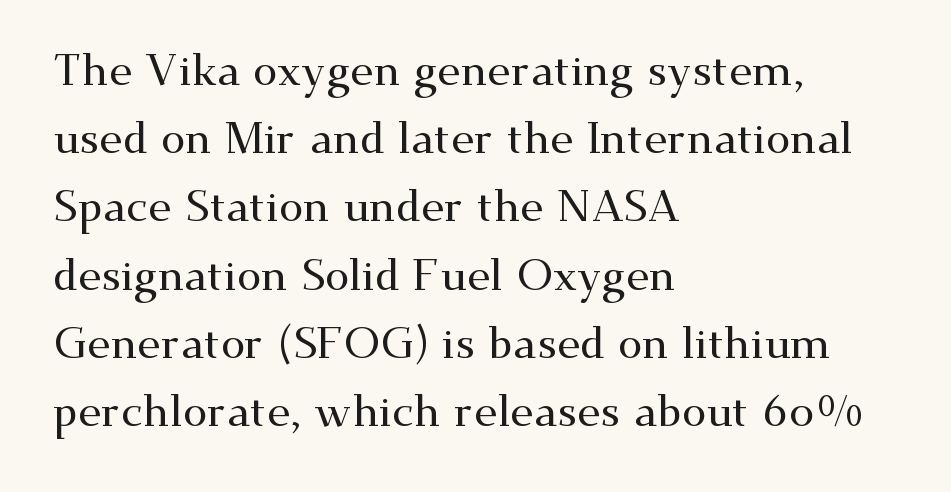
Check under the words: just untouched page. Students, note that the glyphs here touch the page at normal intervals. The lines sit at an ordinary, default distance from one another. Looks like regular typesetting: each glyph gets only the width it needs. Characters remain perfectly vertical along every line.
